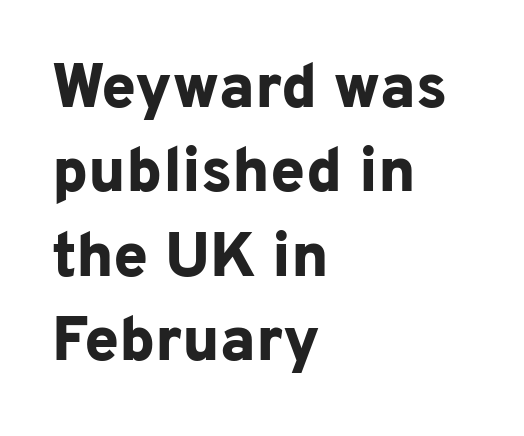
The image shows 62 px bold sans-serif type, upright; set left-aligned, normal line spacing (1.36x), normal letter spacing, not underlined; low stroke contrast and a medium x-height.
